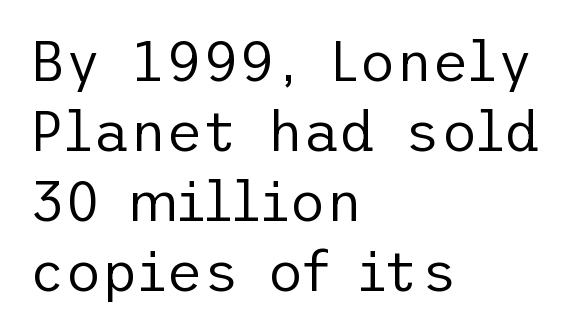
{"serif": "no", "italic": "no", "bold": "no", "weight": "regular", "width": "normal", "stroke_contrast": "low", "x_height": "medium", "underline": "no", "align": "left", "line_spacing": "normal", "line_spacing_ratio": 1.25, "letter_spacing": "normal", "letter_spacing_em": 0.0, "glyph_px": 56}
